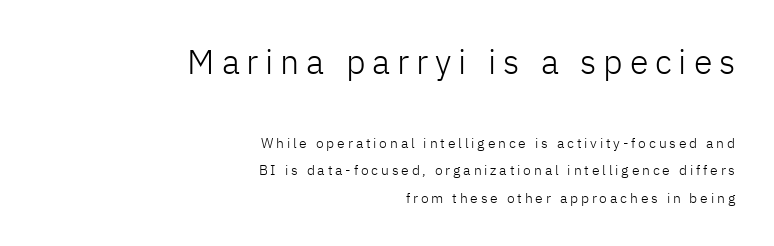
Q: Is the text bold? A: No.
Q: Is the text italic (slanted)? A: No, it is upright.
Q: Is the typeface a serif or a sans-serif typeface? A: Sans-serif.
Q: Is the text underlined? A: No.
Q: How is the paragraph aligned? A: Right-aligned.
Q: Is the spacing between letters normal or unusually wide? A: Unusually wide.
Q: Is the spacing between lines tight, normal or loose? A: Loose.
Q: Which block of text is set in a larger size, the first (top) or the second (bottom)? A: The first (top) one.
Q: Width (condensed, normal, or wide)? A: Normal.
Q: Stroke contrast? A: Low.
Q: x-height? A: Medium.
Q: Monospaced? A: No.
